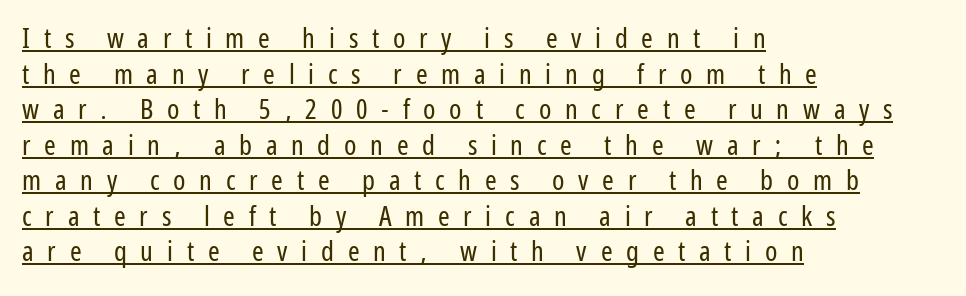
{"serif": "no", "italic": "no", "bold": "no", "weight": "regular", "width": "condensed", "stroke_contrast": "low", "x_height": "medium", "monospaced": "no", "underline": "yes", "align": "left", "line_spacing": "normal", "line_spacing_ratio": 1.27, "letter_spacing": "wide", "letter_spacing_em": 0.49, "glyph_px": 28}
